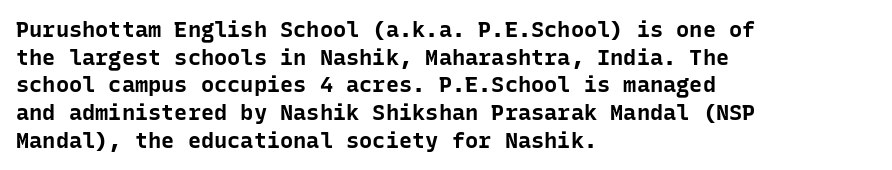
Q: Is the text bold? A: Yes.
Q: Is the text italic (slanted)? A: No, it is upright.
Q: Is the text underlined? A: No.
Q: How is the paragraph aligned? A: Left-aligned.
Q: Is the spacing between letters normal or unusually wide? A: Normal.
Q: Is the spacing between lines tight, normal or loose? A: Normal.
